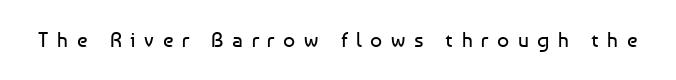
Q: Is the text bold? A: No.
Q: Is the text italic (slanted)? A: No, it is upright.
Q: Is the text underlined? A: No.
Q: Is the spacing between letters normal or unusually wide? A: Unusually wide.
